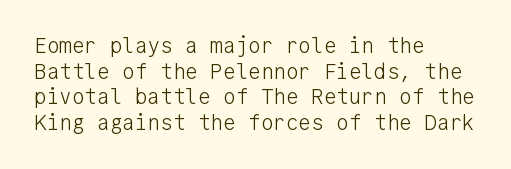
{"italic": "no", "bold": "no", "underline": "no", "align": "left", "line_spacing_ratio": 1.22, "letter_spacing": "normal", "letter_spacing_em": 0.0, "glyph_px": 21}
